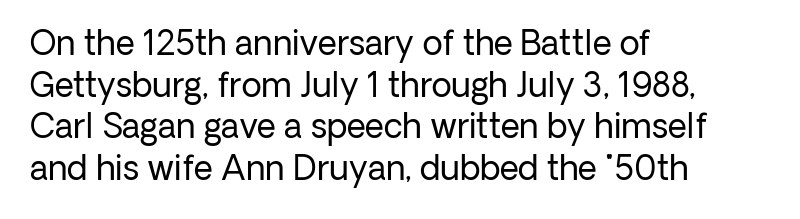
The weight would be labelled regular, book, light, or lighter still. These lines keep a tight, regular rhythm from letter to letter. The rendering uses natural spacing where letterforms have individual widths. A bare baseline throughout the passage. The typesetter chose a ragged-right arrangement here. The font's upright variant was chosen for this text.
